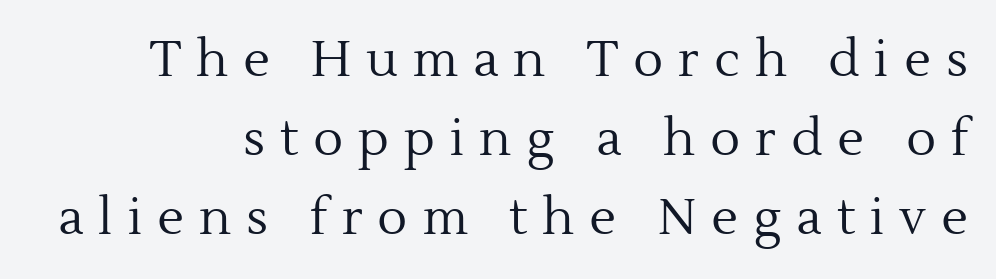
{"serif": "yes", "italic": "no", "bold": "no", "weight": "regular", "width": "normal", "x_height": "medium", "monospaced": "no", "underline": "no", "align": "right", "line_spacing": "normal", "line_spacing_ratio": 1.58, "letter_spacing": "wide", "letter_spacing_em": 0.3, "glyph_px": 50}
